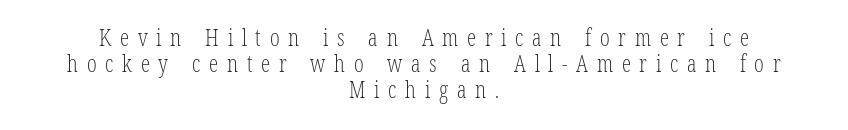
Each row of text sits above clean, open space. Upright lettering throughout. You could only call the tracking loose — the letters float apart. The designer dialed line spacing down below the default.
